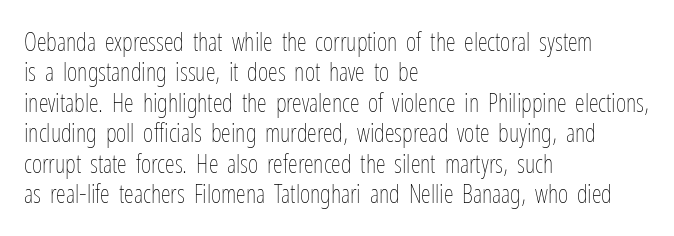
The image shows 25 px text type, upright; set left-aligned, line spacing 1.22x, normal letter spacing, not underlined.
